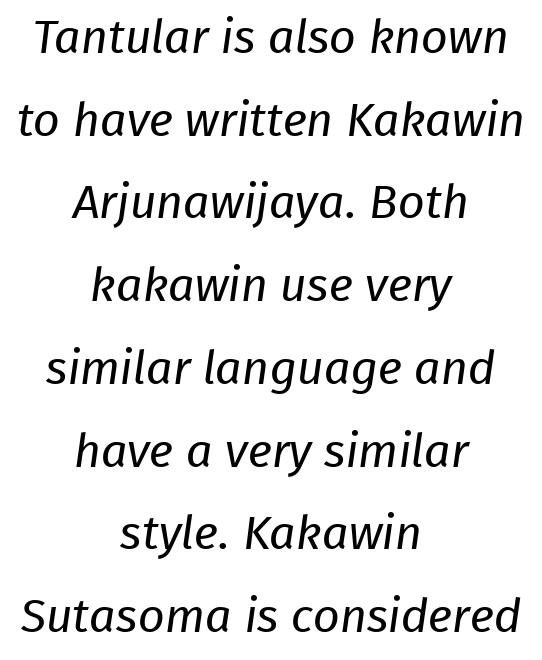
The image shows 47 px regular-weight sans-serif type; set centered, line spacing 1.76x, normal letter spacing, not underlined; low stroke contrast and a medium x-height.
